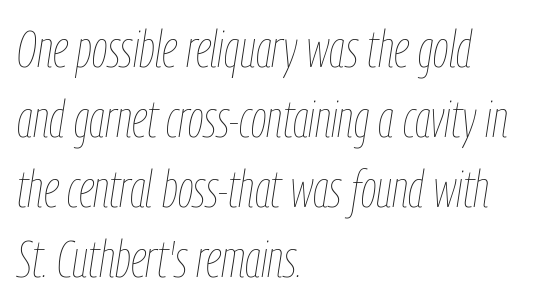
Reading down the block, your eye returns to a fixed left position each line. There's an unmistakable incline to the writing here. The letters advance in unequal steps, a hallmark of proportional type. A bare baseline throughout the passage.
